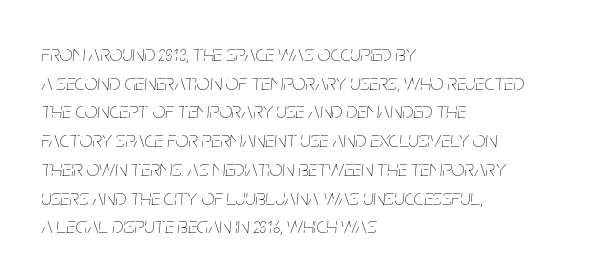
Q: Is the text bold? A: No.
Q: Is the text italic (slanted)? A: Yes, it leans right by about 5 degrees.
Q: Is the text underlined? A: No.
Q: How is the paragraph aligned? A: Left-aligned.
Q: Is the spacing between letters normal or unusually wide? A: Normal.
Q: Is the spacing between lines tight, normal or loose? A: Normal.
